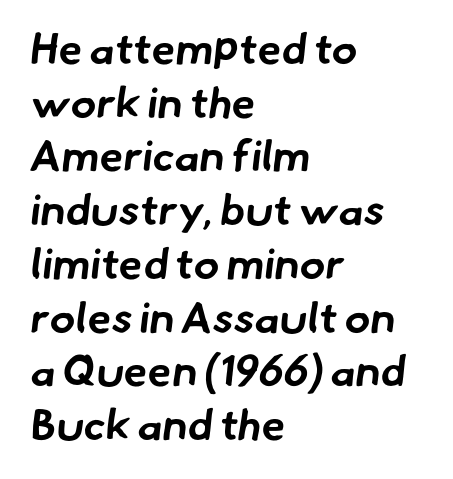
{"serif": "no", "bold": "yes", "weight": "bold", "width": "normal", "stroke_contrast": "low", "x_height": "small", "monospaced": "no", "underline": "no", "align": "left", "line_spacing": "normal", "line_spacing_ratio": 1.25, "letter_spacing": "normal", "letter_spacing_em": 0.0, "glyph_px": 43}
